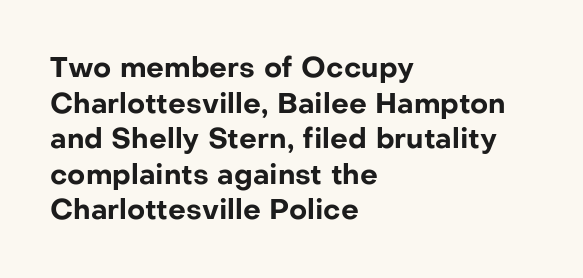
Q: Is the text bold? A: Yes.
Q: Is the text italic (slanted)? A: No, it is upright.
Q: Is the typeface a serif or a sans-serif typeface? A: Sans-serif.
Q: Is the text underlined? A: No.
Q: How is the paragraph aligned? A: Left-aligned.
Q: Is the spacing between letters normal or unusually wide? A: Normal.
Q: Is the spacing between lines tight, normal or loose? A: Normal.
Q: Width (condensed, normal, or wide)? A: Normal.
Q: Stroke contrast? A: Low.
Q: x-height? A: Medium.
Q: Monospaced? A: No.
